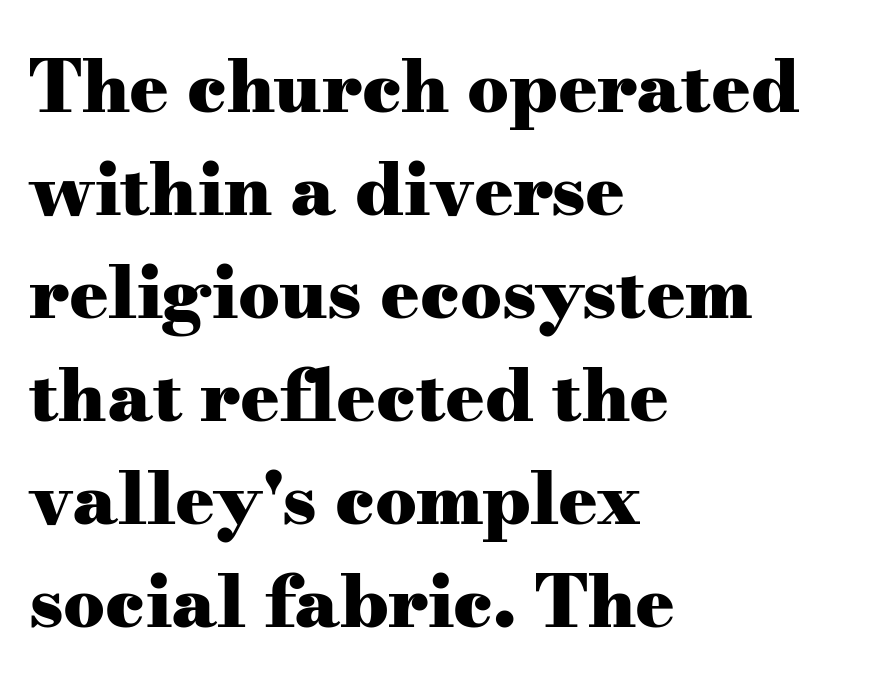
Q: Is the text bold? A: Yes.
Q: Is the text italic (slanted)? A: No, it is upright.
Q: Is the typeface a serif or a sans-serif typeface? A: Serif.
Q: Is the text underlined? A: No.
Q: How is the paragraph aligned? A: Left-aligned.
Q: Is the spacing between letters normal or unusually wide? A: Normal.
Q: Is the spacing between lines tight, normal or loose? A: Normal.
Q: Width (condensed, normal, or wide)? A: Wide.
Q: Stroke contrast? A: Medium.
Q: x-height? A: Small.
Q: Monospaced? A: No.
